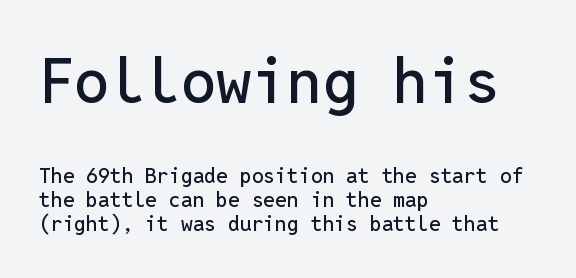
Q: Is the text italic (slanted)? A: No, it is upright.
Q: Is the typeface a serif or a sans-serif typeface? A: Sans-serif.
Q: Is the text underlined? A: No.
Q: How is the paragraph aligned? A: Left-aligned.
Q: Is the spacing between letters normal or unusually wide? A: Normal.
Q: Is the spacing between lines tight, normal or loose? A: Tight.
Q: Which block of text is set in a larger size, the first (top) or the second (bottom)? A: The first (top) one.
Q: Width (condensed, normal, or wide)? A: Normal.
Q: Stroke contrast? A: Low.
Q: x-height? A: Medium.
Q: Monospaced? A: Yes.
